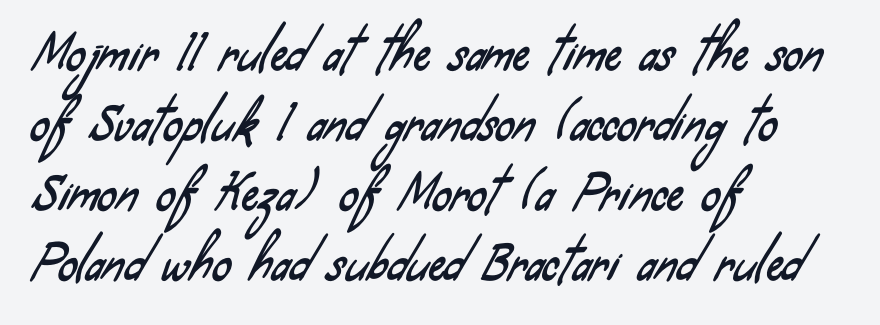
The image shows 47 px condensed sans-serif type; set left-aligned, normal line spacing (1.49x), normal letter spacing, not underlined; low stroke contrast and a small x-height.
